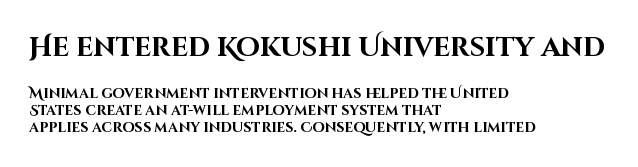
The image shows 27 px bold type, upright; set left-aligned, line spacing 1.22x, normal letter spacing, not underlined; the first (top) block is 1.93x larger.
